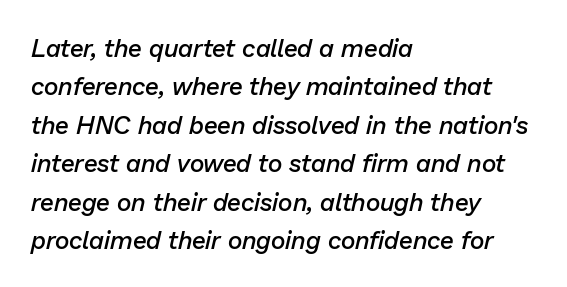
Q: Is the text bold? A: Semi-bold.
Q: Is the text italic (slanted)? A: Yes, it leans right by about 13 degrees.
Q: Is the text underlined? A: No.
Q: How is the paragraph aligned? A: Left-aligned.
Q: Is the spacing between letters normal or unusually wide? A: Normal.
Q: Is the spacing between lines tight, normal or loose? A: Normal.
